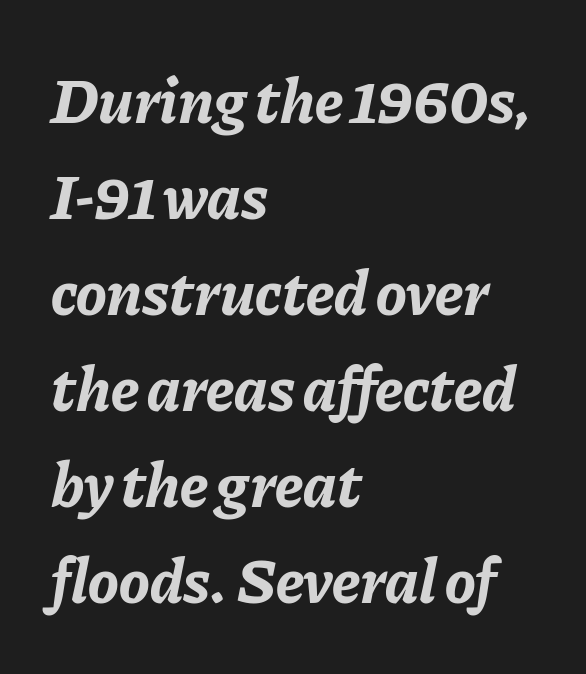
{"italic": "yes", "lean": "right", "slant_degrees": 11, "bold": "yes", "weight": "bold", "width": "normal", "stroke_contrast": "low", "x_height": "medium", "monospaced": "no", "underline": "no", "align": "left", "line_spacing": "normal", "line_spacing_ratio": 1.5, "letter_spacing": "normal", "letter_spacing_em": 0.0, "glyph_px": 64}
